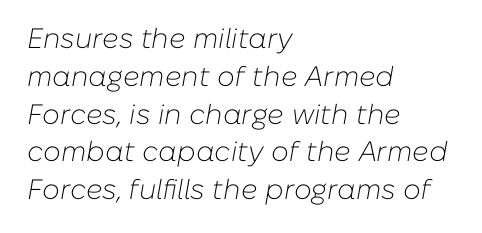
Italic? Definitely — the glyphs are oblique. The rendering keeps characters at their native spacing. The gap between lines stays unmarked. Each line starts at the same left margin while the right side varies.
